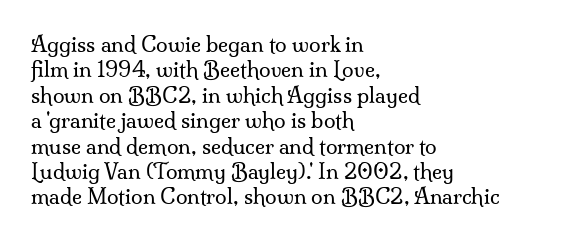
Q: Is the text bold? A: No.
Q: Is the text italic (slanted)? A: No, it is upright.
Q: Is the text underlined? A: No.
Q: How is the paragraph aligned? A: Left-aligned.
Q: Is the spacing between letters normal or unusually wide? A: Normal.
